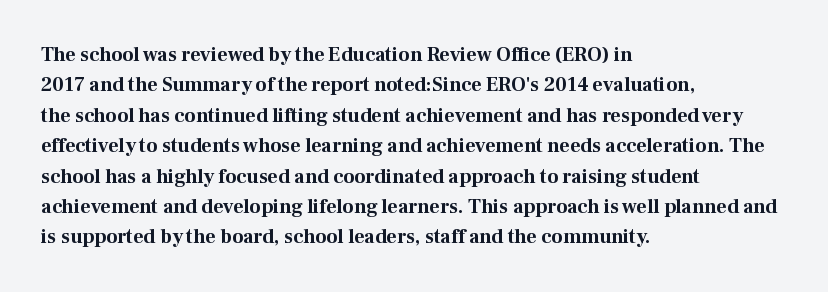
{"italic": "no", "bold": "yes", "underline": "no", "align": "left", "line_spacing": "normal", "line_spacing_ratio": 1.52, "letter_spacing": "normal", "letter_spacing_em": 0.0, "glyph_px": 20}
